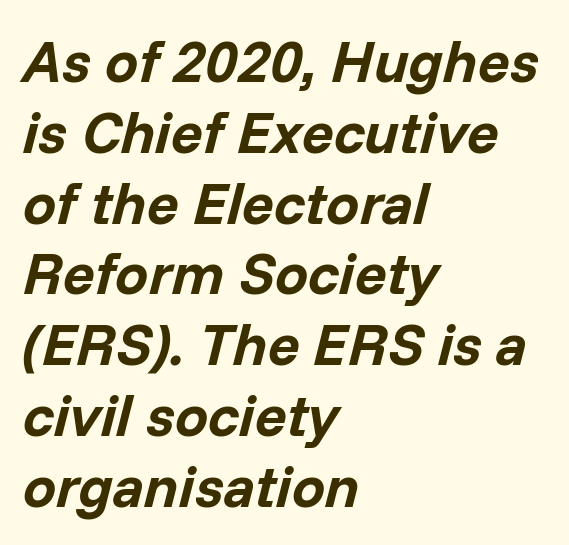
{"italic": "yes", "lean": "right", "slant_degrees": 14, "bold": "yes", "weight": "bold", "width": "normal", "stroke_contrast": "low", "x_height": "medium", "monospaced": "no", "underline": "no", "align": "left", "line_spacing_ratio": 1.2, "letter_spacing": "normal", "letter_spacing_em": 0.0, "glyph_px": 59}
